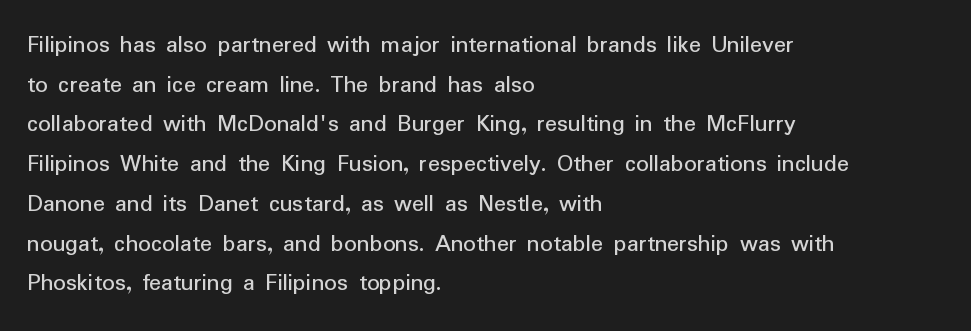
No italicization has been applied; the sample stays upright. Which margin do the lines hug? The left one — the right edge is uneven. Interline gaps are of average width in this sample. Descender tails drop into unmarked territory.
